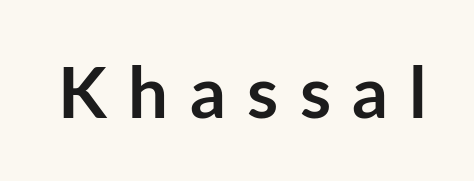
Q: Is the text bold? A: Yes.
Q: Is the text italic (slanted)? A: No, it is upright.
Q: Is the typeface a serif or a sans-serif typeface? A: Sans-serif.
Q: Is the text underlined? A: No.
Q: Is the spacing between letters normal or unusually wide? A: Unusually wide.
Q: Width (condensed, normal, or wide)? A: Normal.
Q: Stroke contrast? A: Low.
Q: x-height? A: Medium.
Q: Monospaced? A: No.
